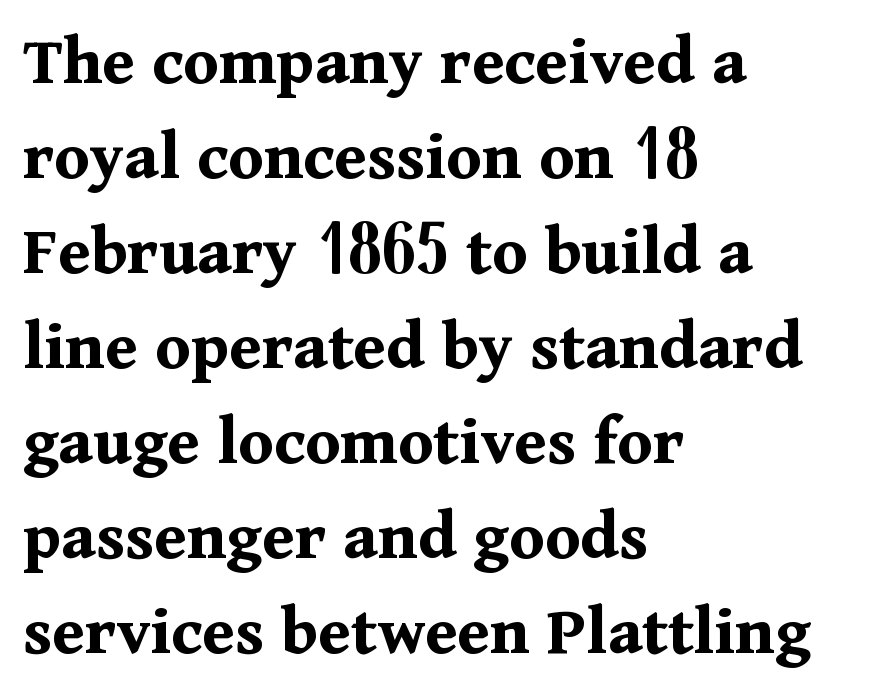
{"serif": "yes", "italic": "no", "bold": "yes", "weight": "bold", "width": "normal", "stroke_contrast": "medium", "x_height": "medium", "monospaced": "no", "underline": "no", "align": "left", "line_spacing": "normal", "line_spacing_ratio": 1.32, "letter_spacing": "normal", "letter_spacing_em": 0.0, "glyph_px": 72}
